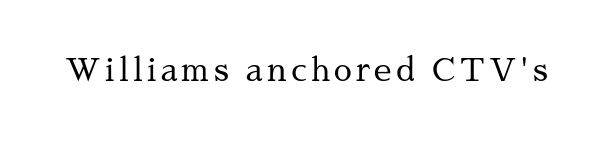
{"serif": "yes", "italic": "no", "bold": "no", "weight": "regular", "width": "normal", "stroke_contrast": "medium", "x_height": "medium", "monospaced": "no", "underline": "no", "glyph_px": 32}
